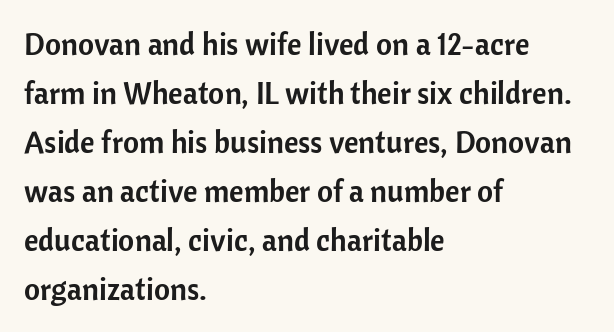
In CSS terms this would be text-align: left. The block of text has a typical density, with ordinary space between rows. No feet cap the strokes, marking this as sans-serif type. Varying glyph widths throughout — classic text-font behaviour. Underlining? Definitely not there. The type is set solid horizontally, with unmodified tracking.
